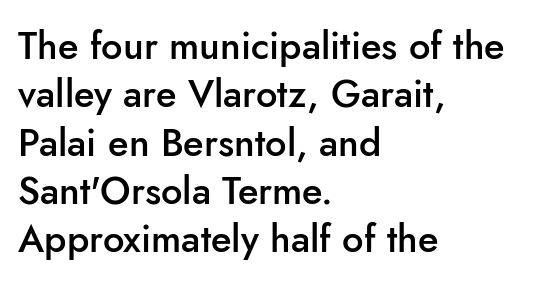
Spacing verdict: proportional, widths tailored to each character. Classification — sans serif. The space directly below the letters is spotless. Successive baselines arrive at the customary interval.
